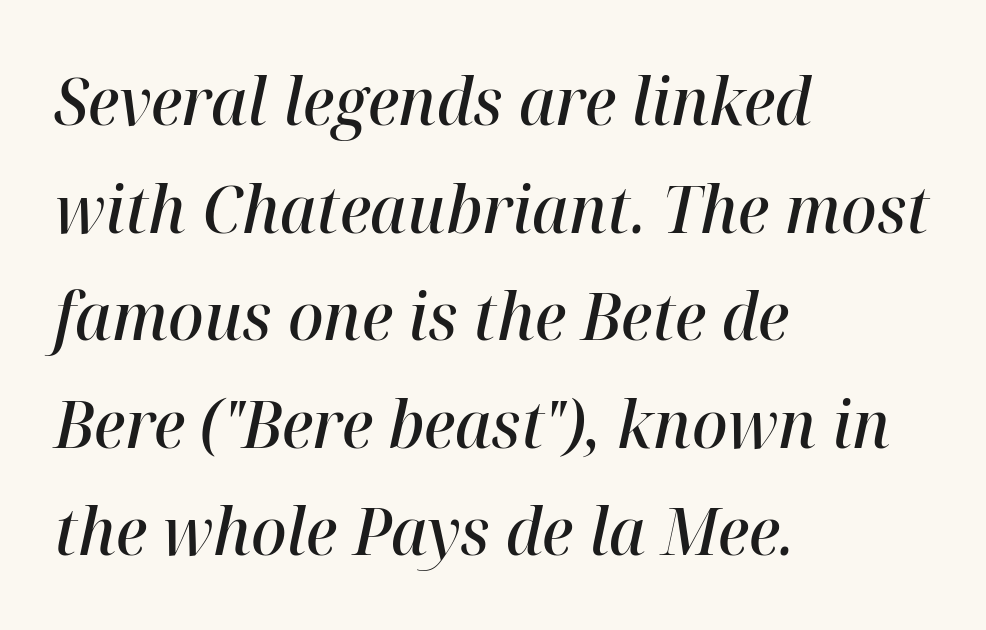
Q: Is the text bold? A: Semi-bold.
Q: Is the text italic (slanted)? A: Yes, it leans right by about 12 degrees.
Q: Is the text underlined? A: No.
Q: How is the paragraph aligned? A: Left-aligned.
Q: Is the spacing between letters normal or unusually wide? A: Normal.
Q: Is the spacing between lines tight, normal or loose? A: Normal.
Q: Width (condensed, normal, or wide)? A: Normal.
Q: Stroke contrast? A: High.
Q: x-height? A: Medium.
Q: Monospaced? A: No.
